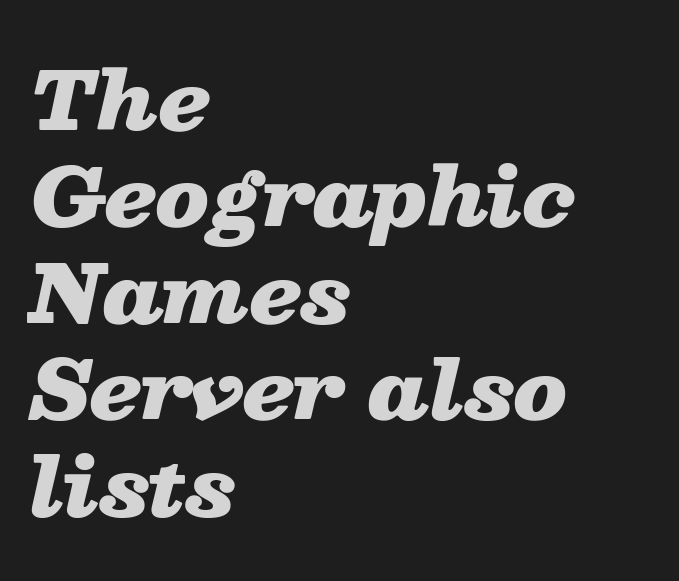
{"italic": "yes", "lean": "right", "slant_degrees": 13, "bold": "yes", "weight": "heavy", "width": "wide", "stroke_contrast": "low", "x_height": "medium", "monospaced": "no", "underline": "no", "align": "left", "line_spacing_ratio": 1.22, "letter_spacing": "normal", "letter_spacing_em": 0.0, "glyph_px": 79}
